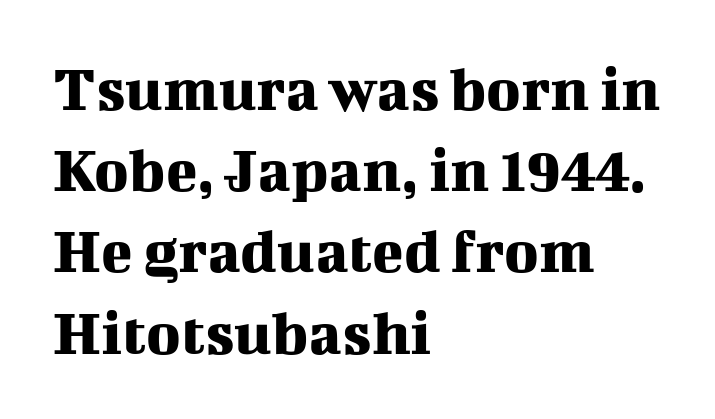
{"serif": "yes", "italic": "no", "width": "normal", "stroke_contrast": "medium", "x_height": "medium", "monospaced": "no", "underline": "no", "align": "left", "line_spacing": "normal", "line_spacing_ratio": 1.25, "letter_spacing": "normal", "letter_spacing_em": 0.0, "glyph_px": 65}
